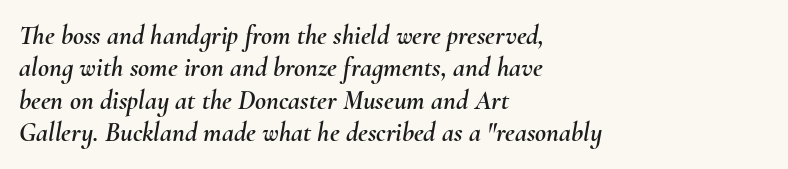
The image shows 27 px text type, italic (leaning right); set left-aligned, line spacing 1.2x, normal letter spacing, not underlined.
